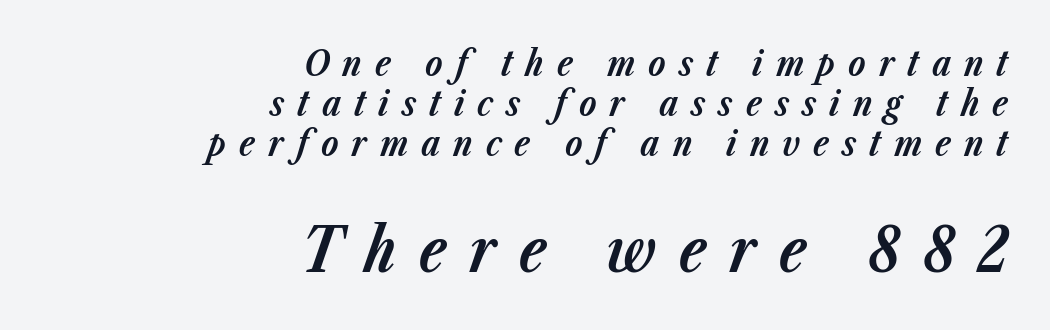
The image shows 61 px bold type, italic (leaning right); set right-aligned, tight line spacing (1.15x), unusually wide letter spacing (+0.37 em), not underlined; the second (bottom) block is 1.74x larger; low stroke contrast and a medium x-height.
